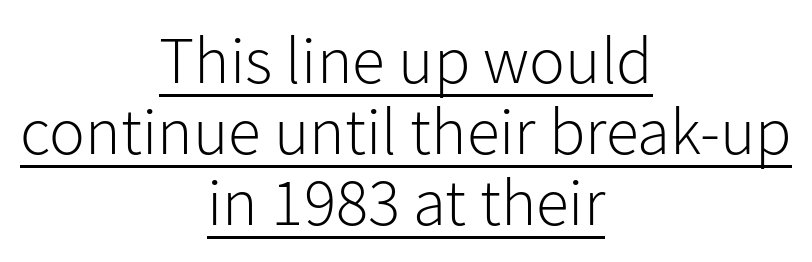
The image shows 67 px light sans-serif type, upright; set centered, tight line spacing (1.06x), normal letter spacing, underlined; low stroke contrast and a medium x-height.
